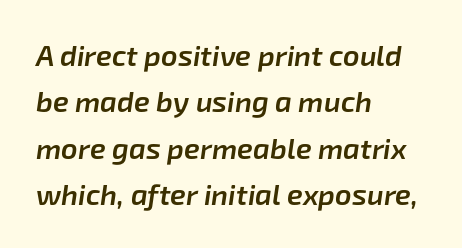
Here the designer chose a conventional face with non-uniform glyph widths. Is there much room between lines? A standard amount, neither cramped nor airy. This sample uses an oblique cut, with every glyph tilted off the vertical. Semibold letterforms, between regular and bold. The string is rendered with underlining switched off.
